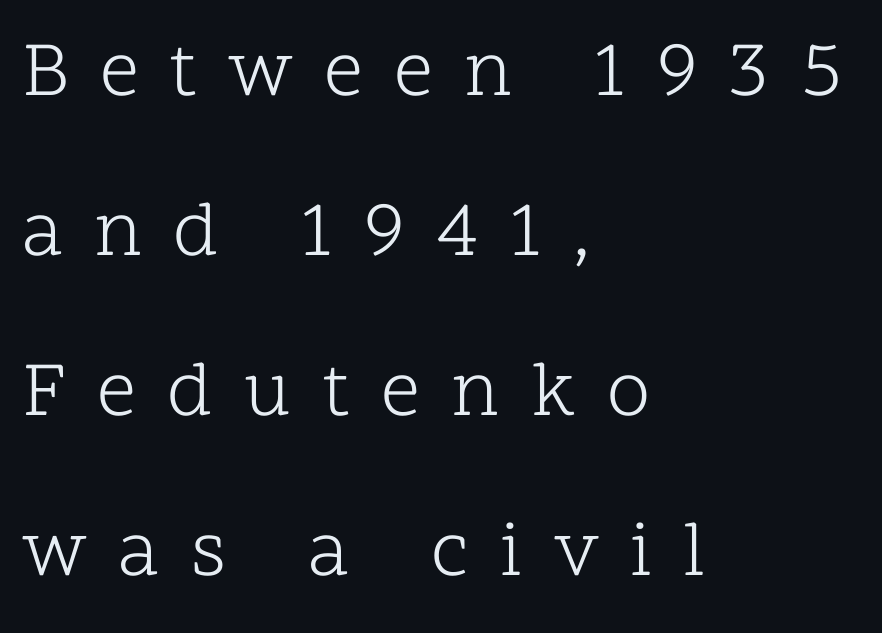
The image shows 78 px light serif type, upright; set left-aligned, loose line spacing (2.05x), unusually wide letter spacing (+0.4 em), not underlined; low stroke contrast and a medium x-height.
